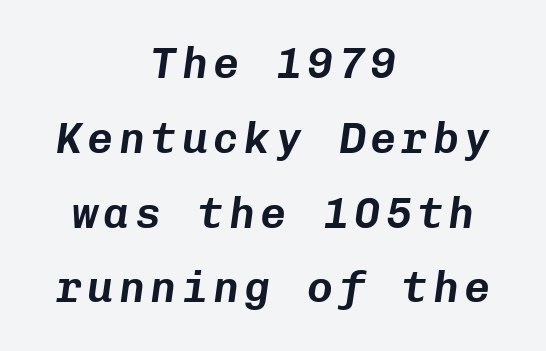
The whitespace from short lines is split evenly between both sides. The passage shown is typed in a monospace face where columns stay perfectly aligned. The words here are not underlined. Tall strokes in this sample are angled rather than plumb.
